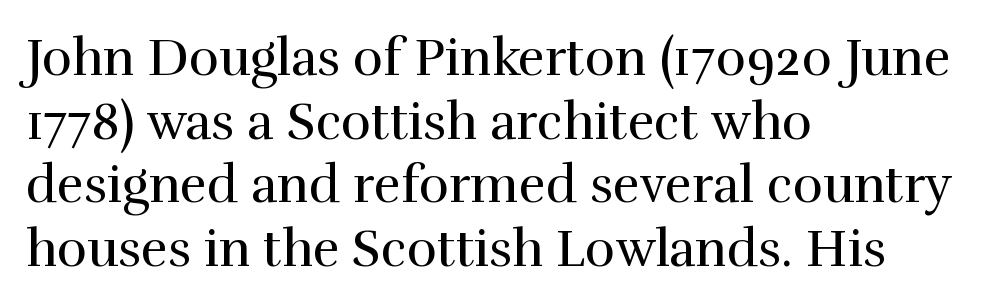
Honestly, the letter spacing is just normal — you wouldn't notice it. These lines stack with their left ends in a neat column. Compared with typical paragraphs, the rows here are spaced about the same. The strip under each line holds only bare page.
